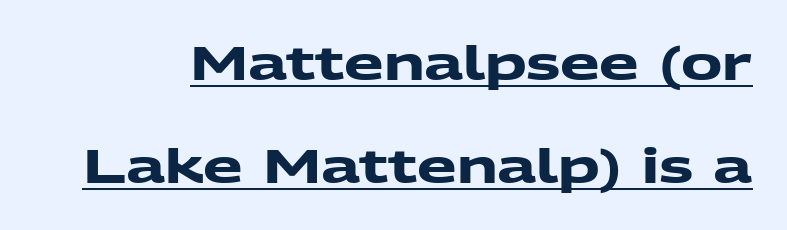
The sample's only ornament is a line tracing under the words. Regarding leading, the lines here are spaced well apart. A typesetter would call this proportional, since set widths differ per character. The typeface chosen for these lines omits serifs. Is the type bold? Yes — the strokes are clearly thick and heavy. Nobody touched the tracking dial on this one.
